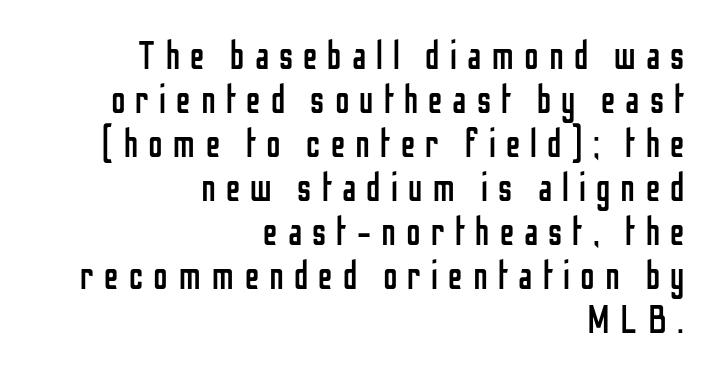
The image shows 39 px regular-weight, condensed sans-serif type, upright; set right-aligned, tight line spacing (1.13x), unusually wide letter spacing (+0.26 em), not underlined; low stroke contrast and a medium x-height.
